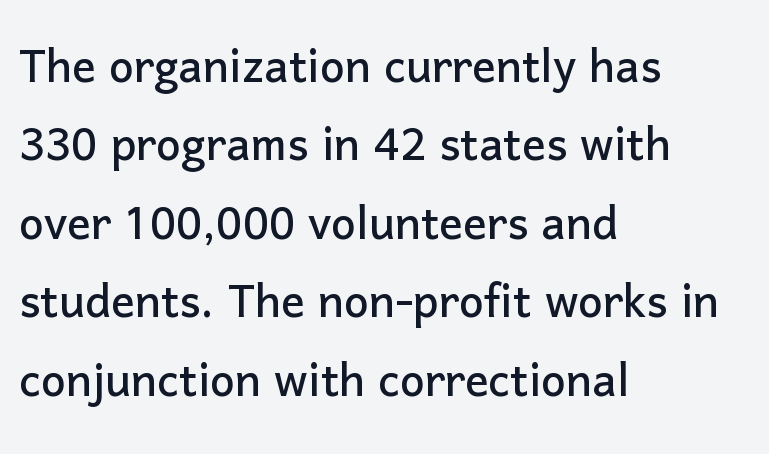
The image shows 59 px sans-serif type, upright; set left-aligned, normal line spacing (1.33x), normal letter spacing, not underlined; low stroke contrast and a medium x-height.
